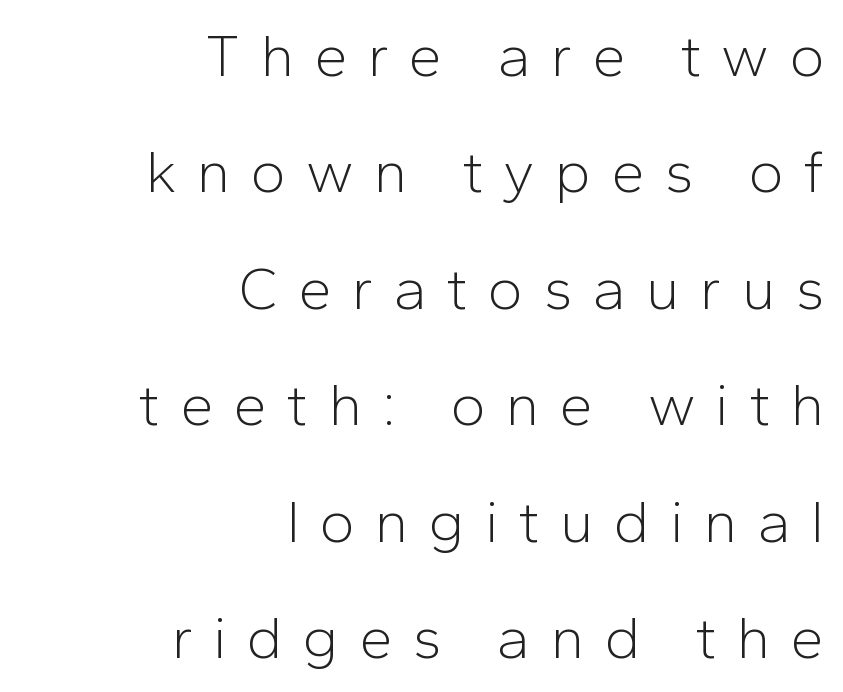
Q: Is the text bold? A: No.
Q: Is the text italic (slanted)? A: No, it is upright.
Q: Is the typeface a serif or a sans-serif typeface? A: Sans-serif.
Q: Is the text underlined? A: No.
Q: How is the paragraph aligned? A: Right-aligned.
Q: Is the spacing between letters normal or unusually wide? A: Unusually wide.
Q: Is the spacing between lines tight, normal or loose? A: Loose.
Q: Width (condensed, normal, or wide)? A: Normal.
Q: Stroke contrast? A: Low.
Q: x-height? A: Medium.
Q: Monospaced? A: No.
